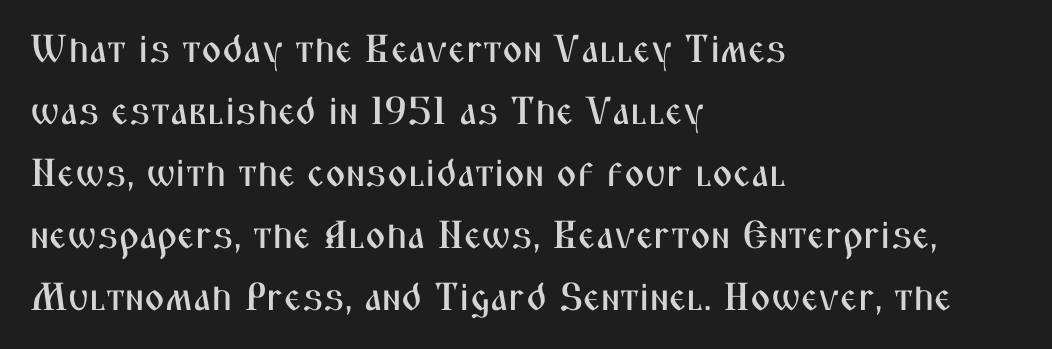
The passage is arranged the way most books set body copy — flush left. The designer went with a sans here, leaving each stem footless. This rendering features lettering with no underline. The letters advance in unequal steps, a hallmark of proportional type.
